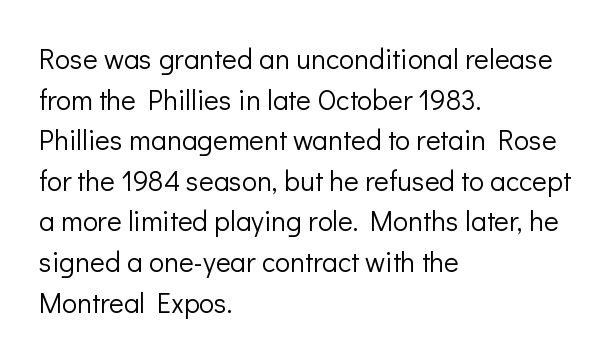
Q: Is the text bold? A: No.
Q: Is the text italic (slanted)? A: No, it is upright.
Q: Is the typeface a serif or a sans-serif typeface? A: Sans-serif.
Q: Is the text underlined? A: No.
Q: How is the paragraph aligned? A: Left-aligned.
Q: Is the spacing between letters normal or unusually wide? A: Normal.
Q: Is the spacing between lines tight, normal or loose? A: Normal.
Q: Width (condensed, normal, or wide)? A: Normal.
Q: Stroke contrast? A: Low.
Q: x-height? A: Medium.
Q: Monospaced? A: No.
